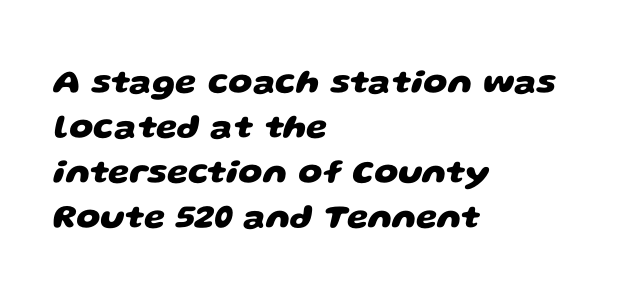
The image shows 34 px heavy, wide sans-serif type; set left-aligned, normal line spacing (1.32x), normal letter spacing, not underlined; low stroke contrast and a large x-height.
